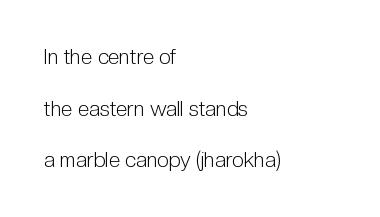
The image shows 21 px text type, upright; set left-aligned, loose line spacing (2.46x), normal letter spacing, not underlined.
